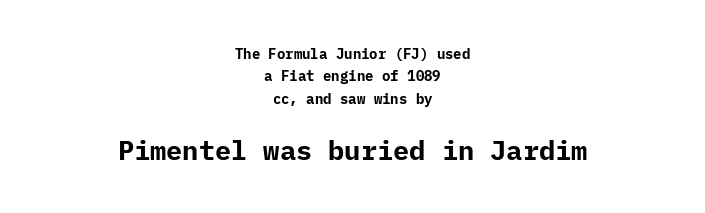
There is no visible air inserted between adjacent glyphs. The designer gave the closing block more size than the opening block. Casual observation: everything's sitting right in the middle. Horizontal bands of white between lines are of average thickness.
